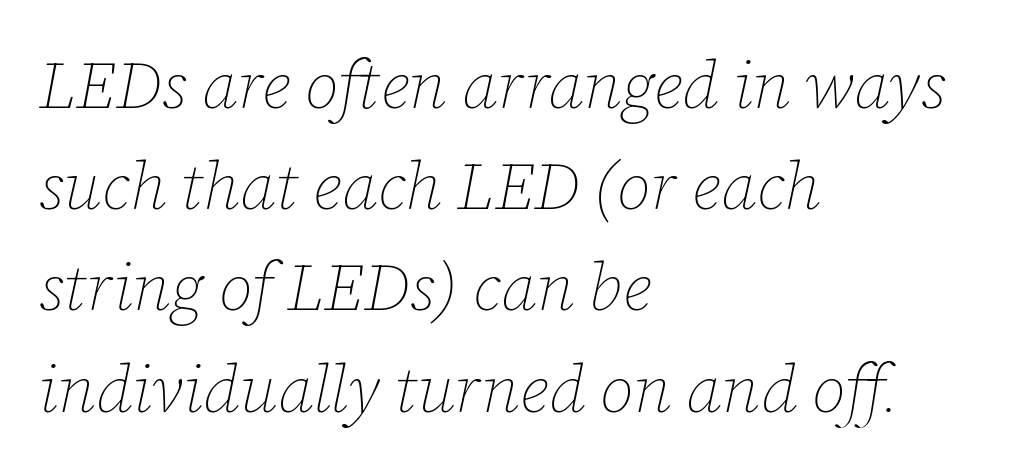
{"italic": "yes", "lean": "right", "slant_degrees": 12, "bold": "no", "weight": "thin", "width": "normal", "stroke_contrast": "low", "x_height": "medium", "monospaced": "no", "underline": "no", "align": "left", "line_spacing": "normal", "line_spacing_ratio": 1.51, "letter_spacing": "normal", "letter_spacing_em": 0.0, "glyph_px": 67}
